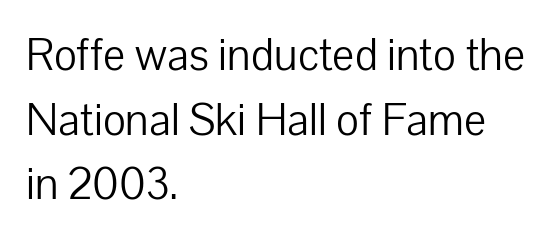
Students, note that the glyphs here touch the page at normal intervals. Compared with a centered layout, this one pins lines to the left instead. This block has exactly the height ordinary leading produces. The glyphs in this specimen are sans serif. Tall strokes in this sample are plumb rather than angled. Think of a printed novel: that variable character pitch is what you see here.
